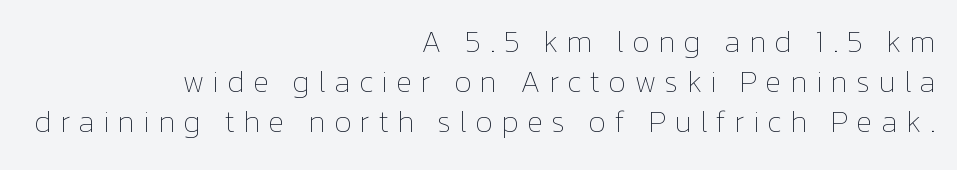
{"italic": "no", "bold": "no", "weight": "thin", "width": "normal", "stroke_contrast": "low", "x_height": "medium", "monospaced": "no", "underline": "no", "align": "right", "line_spacing": "normal", "line_spacing_ratio": 1.29, "letter_spacing": "wide", "letter_spacing_em": 0.26, "glyph_px": 31}
